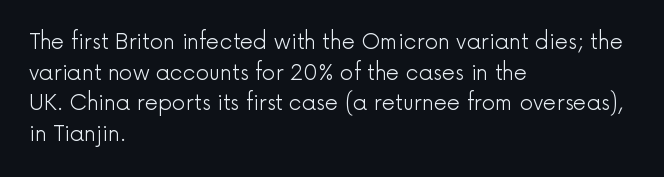
{"italic": "no", "bold": "no", "underline": "no", "align": "left", "line_spacing": "normal", "line_spacing_ratio": 1.46, "letter_spacing": "normal", "letter_spacing_em": 0.0, "glyph_px": 21}
